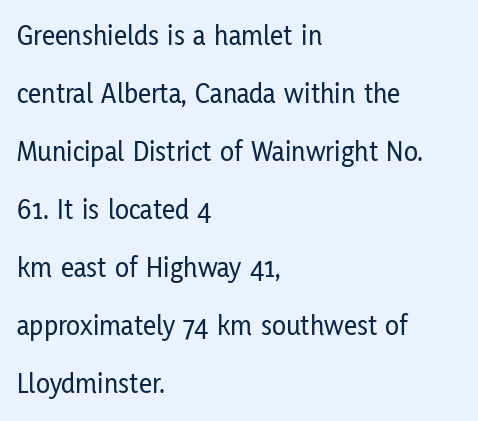
Each letter keeps its own natural width here, so spacing adapts to shape. The string is rendered with underlining switched off. A typesetter would mark this as roman, not italic. The glyphs in this specimen are sans serif. Leftover space on each line is placed entirely after the last word.
